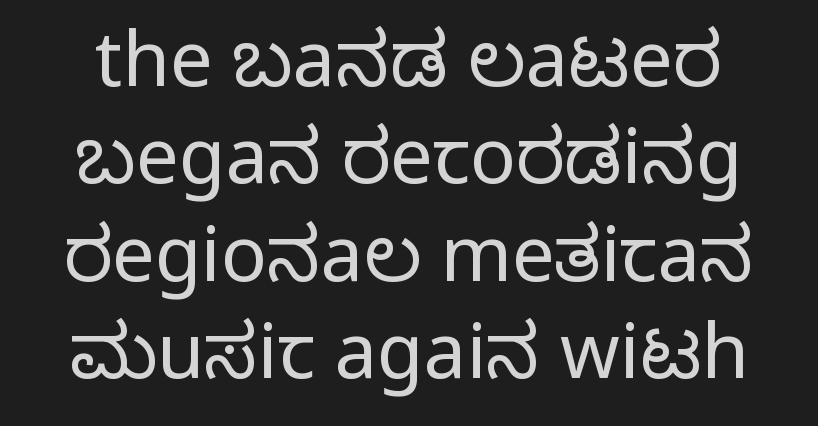
Q: Is the text italic (slanted)? A: No, it is upright.
Q: Is the typeface a serif or a sans-serif typeface? A: Sans-serif.
Q: Is the text underlined? A: No.
Q: How is the paragraph aligned? A: Centered.
Q: Is the spacing between letters normal or unusually wide? A: Normal.
Q: Is the spacing between lines tight, normal or loose? A: Normal.
Q: Width (condensed, normal, or wide)? A: Condensed.
Q: Stroke contrast? A: Medium.
Q: Monospaced? A: No.
